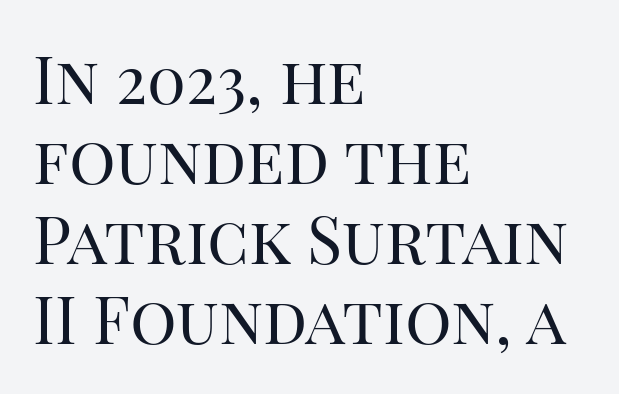
Q: Is the text bold? A: No.
Q: Is the text italic (slanted)? A: No, it is upright.
Q: Is the typeface a serif or a sans-serif typeface? A: Serif.
Q: Is the text underlined? A: No.
Q: How is the paragraph aligned? A: Left-aligned.
Q: Is the spacing between letters normal or unusually wide? A: Normal.
Q: Width (condensed, normal, or wide)? A: Normal.
Q: Stroke contrast? A: High.
Q: x-height? A: Large.
Q: Monospaced? A: No.
